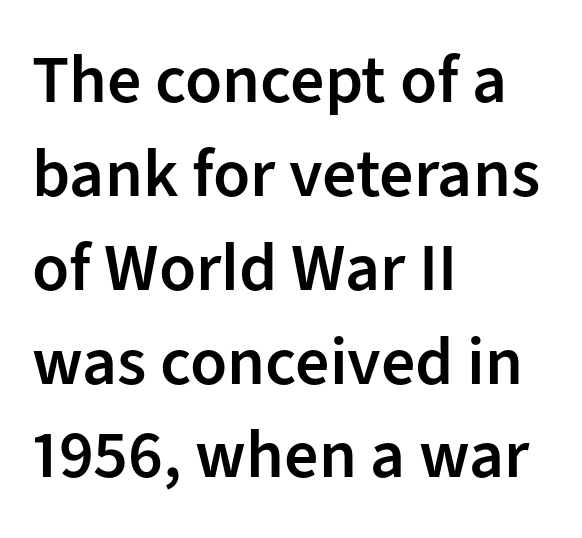
The image shows 68 px semibold sans-serif type, upright; set left-aligned, normal line spacing (1.38x), normal letter spacing, not underlined; low stroke contrast and a medium x-height.
